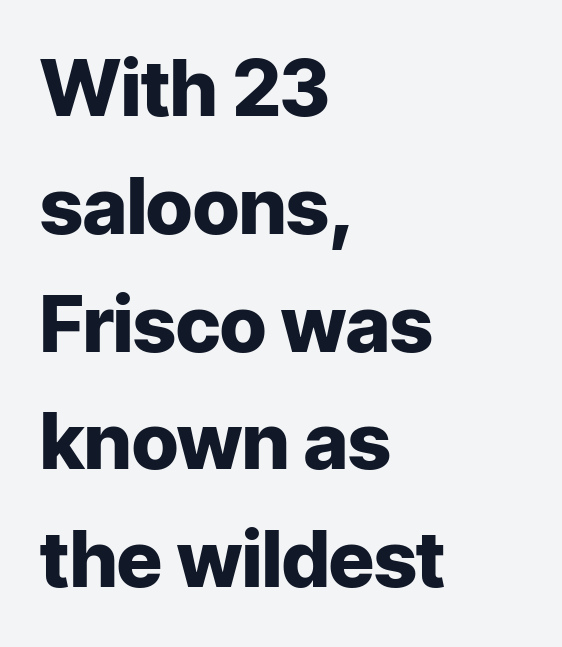
Nothing sits at the stroke ends, so this counts as sans-serif. Is the letter spacing exaggerated? No — it looks like the ordinary default. No italicization has been applied; the sample stays upright. Regular leading.
